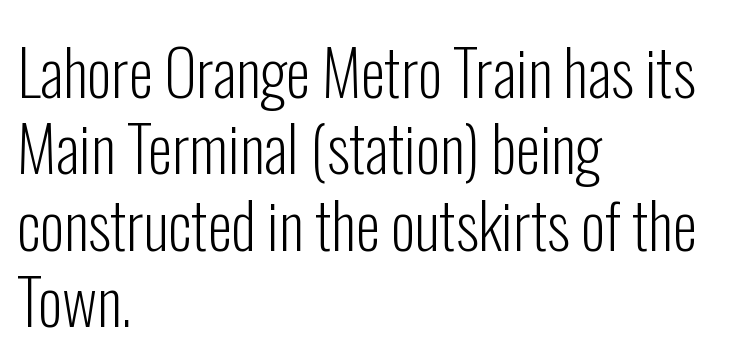
The image shows 62 px light, condensed sans-serif type, upright; set left-aligned, line spacing 1.23x, normal letter spacing, not underlined; low stroke contrast and a medium x-height.
